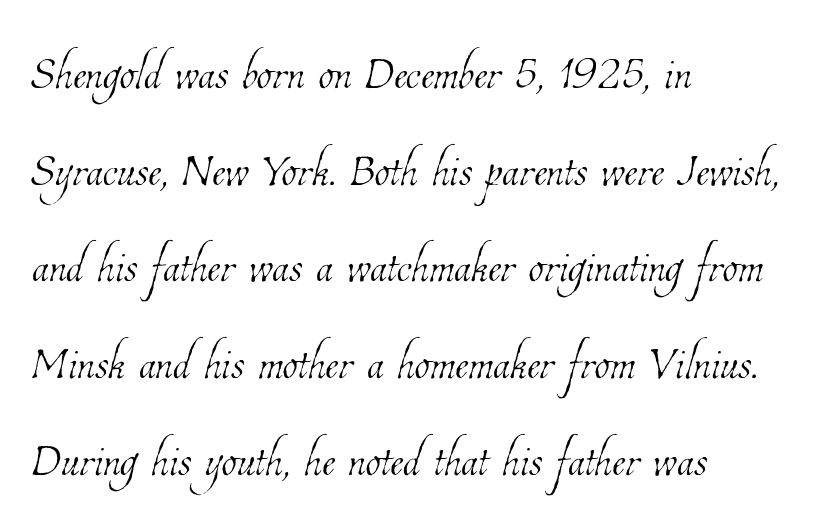
Notice how descenders clear the ascenders below comfortably — that's standard leading. The rendering uses natural spacing where letterforms have individual widths. Does extra space separate the letters? No, they use regular spacing. Words float on clear page, feet unadorned.
